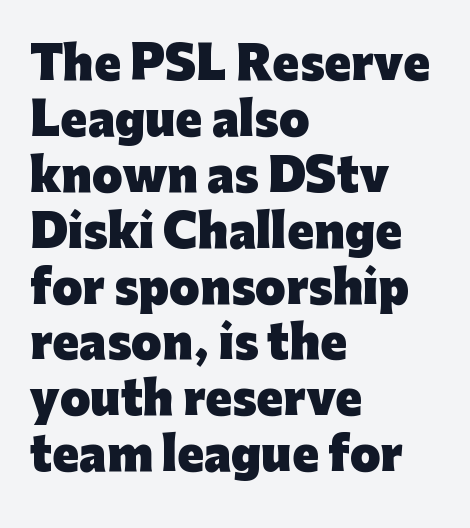
Q: Is the text bold? A: Yes.
Q: Is the text italic (slanted)? A: No, it is upright.
Q: Is the typeface a serif or a sans-serif typeface? A: Sans-serif.
Q: Is the text underlined? A: No.
Q: How is the paragraph aligned? A: Left-aligned.
Q: Is the spacing between letters normal or unusually wide? A: Normal.
Q: Is the spacing between lines tight, normal or loose? A: Normal.
Q: Width (condensed, normal, or wide)? A: Normal.
Q: Stroke contrast? A: Low.
Q: x-height? A: Medium.
Q: Monospaced? A: No.
